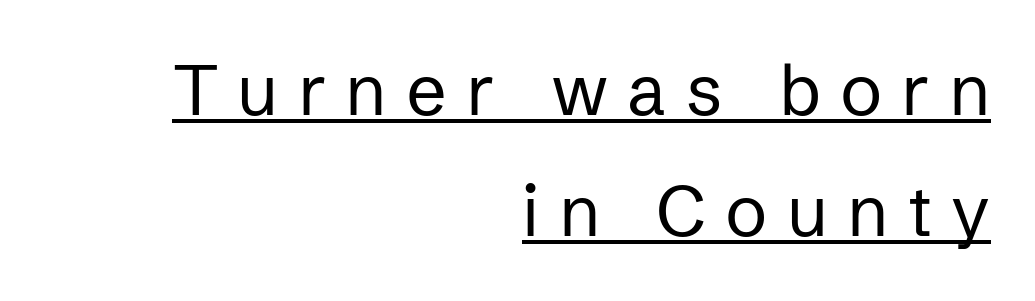
The image shows 71 px regular-weight sans-serif type, upright; set right-aligned, line spacing 1.71x, unusually wide letter spacing (+0.27 em), underlined; low stroke contrast and a medium x-height.
